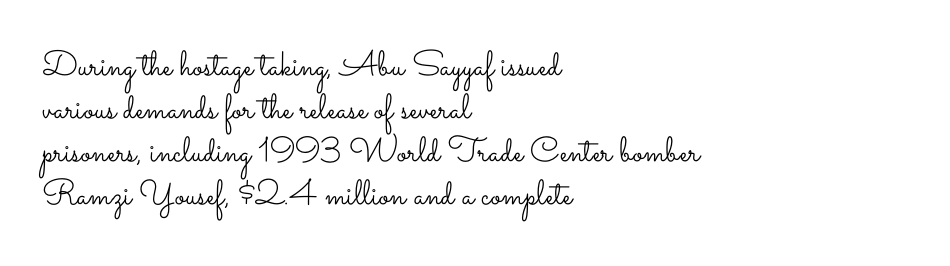
{"bold": "no", "weight": "light", "width": "wide", "stroke_contrast": "low", "x_height": "small", "monospaced": "no", "underline": "no", "align": "left", "line_spacing_ratio": 1.23, "letter_spacing": "normal", "letter_spacing_em": 0.0, "glyph_px": 35}
